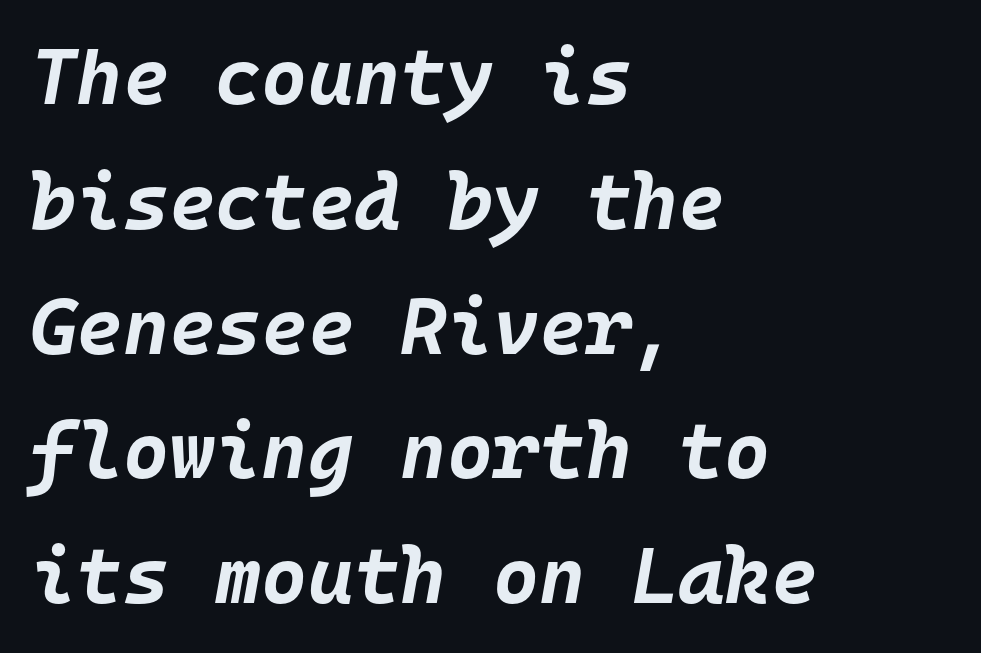
Q: Is the text bold? A: Yes.
Q: Is the text italic (slanted)? A: Yes, it leans right by about 10 degrees.
Q: Is the text underlined? A: No.
Q: How is the paragraph aligned? A: Left-aligned.
Q: Is the spacing between letters normal or unusually wide? A: Normal.
Q: Is the spacing between lines tight, normal or loose? A: Normal.
Q: Width (condensed, normal, or wide)? A: Normal.
Q: Stroke contrast? A: Low.
Q: x-height? A: Large.
Q: Monospaced? A: Yes.
